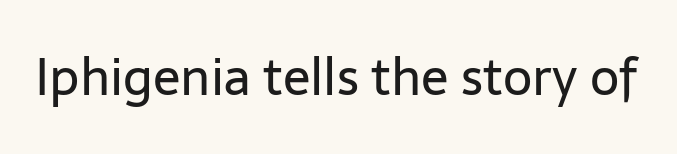
The image shows 51 px regular-weight sans-serif type, upright; set normal letter spacing, not underlined; low stroke contrast and a medium x-height.
